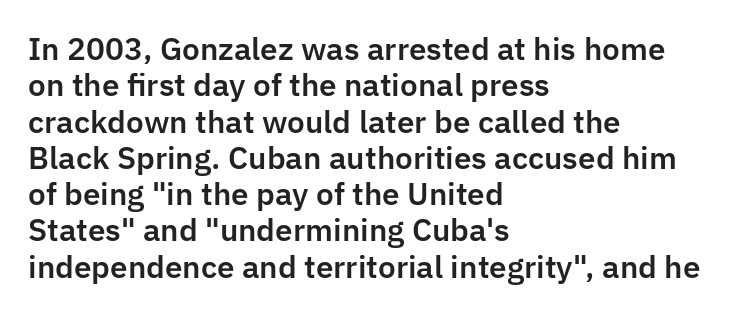
Q: Is the text italic (slanted)? A: No, it is upright.
Q: Is the typeface a serif or a sans-serif typeface? A: Sans-serif.
Q: Is the text underlined? A: No.
Q: How is the paragraph aligned? A: Left-aligned.
Q: Is the spacing between letters normal or unusually wide? A: Normal.
Q: Width (condensed, normal, or wide)? A: Normal.
Q: Stroke contrast? A: Low.
Q: x-height? A: Medium.
Q: Monospaced? A: No.
